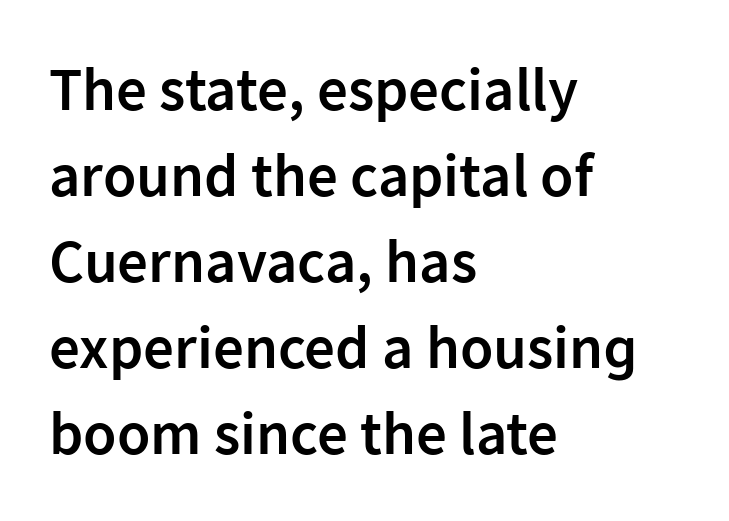
Unlike a traditional serif, this face leaves its strokes unadorned. Beneath every word, the page is bare. A typesetter would mark this as roman, not italic. Tracking here is standard; glyphs follow each other at the usual distance. Layout note: lines flush left. The rendering uses natural spacing where letterforms have individual widths.
